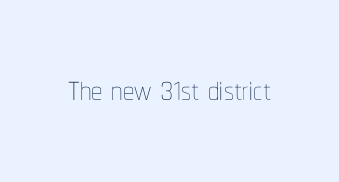
{"italic": "no", "bold": "no", "weight": "thin", "width": "condensed", "stroke_contrast": "low", "x_height": "medium", "monospaced": "no", "underline": "no", "letter_spacing": "normal", "letter_spacing_em": 0.0, "glyph_px": 45}
